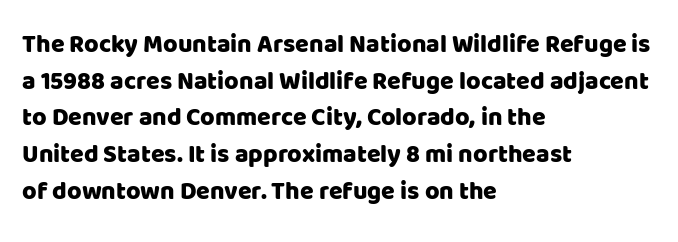
Q: Is the text italic (slanted)? A: No, it is upright.
Q: Is the text underlined? A: No.
Q: How is the paragraph aligned? A: Left-aligned.
Q: Is the spacing between letters normal or unusually wide? A: Normal.
Q: Is the spacing between lines tight, normal or loose? A: Normal.
